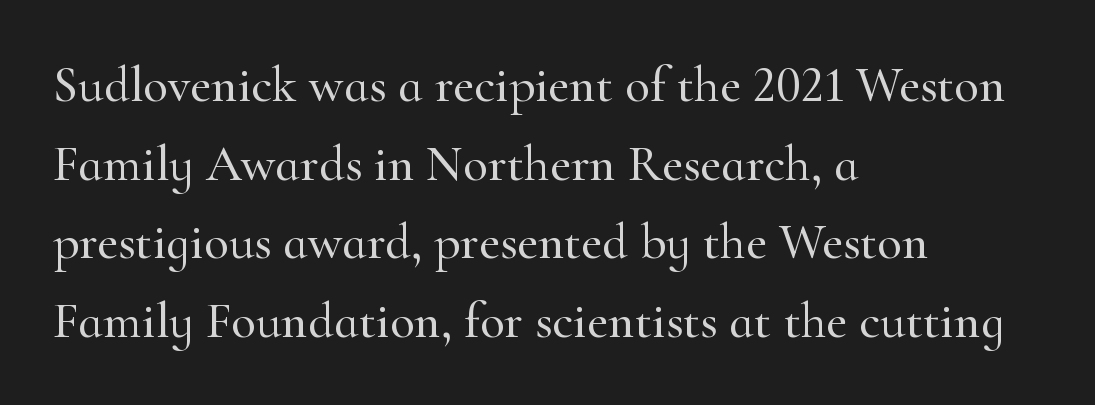
Q: Is the text italic (slanted)? A: No, it is upright.
Q: Is the typeface a serif or a sans-serif typeface? A: Serif.
Q: Is the text underlined? A: No.
Q: How is the paragraph aligned? A: Left-aligned.
Q: Is the spacing between letters normal or unusually wide? A: Normal.
Q: Is the spacing between lines tight, normal or loose? A: Normal.
Q: Width (condensed, normal, or wide)? A: Normal.
Q: Stroke contrast? A: High.
Q: x-height? A: Small.
Q: Monospaced? A: No.
